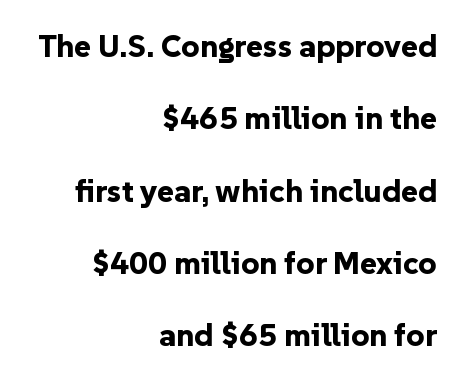
Q: Is the text bold? A: Yes.
Q: Is the text italic (slanted)? A: No, it is upright.
Q: Is the typeface a serif or a sans-serif typeface? A: Sans-serif.
Q: Is the text underlined? A: No.
Q: How is the paragraph aligned? A: Right-aligned.
Q: Is the spacing between letters normal or unusually wide? A: Normal.
Q: Is the spacing between lines tight, normal or loose? A: Loose.
Q: Width (condensed, normal, or wide)? A: Normal.
Q: Stroke contrast? A: Low.
Q: x-height? A: Medium.
Q: Monospaced? A: No.
